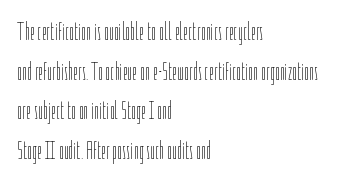
Q: Is the text bold? A: No.
Q: Is the text italic (slanted)? A: No, it is upright.
Q: Is the text underlined? A: No.
Q: How is the paragraph aligned? A: Left-aligned.
Q: Is the spacing between letters normal or unusually wide? A: Normal.
Q: Is the spacing between lines tight, normal or loose? A: Normal.
